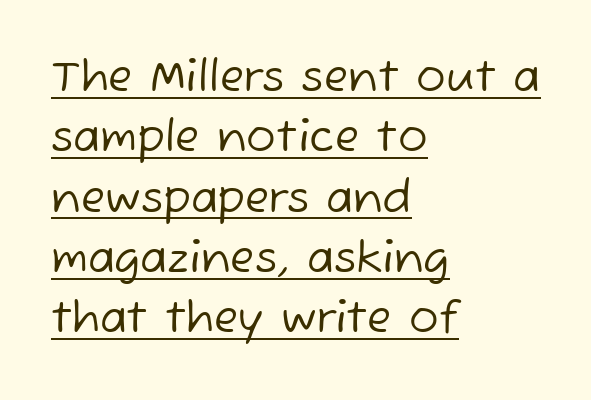
Observe the absence of serifs on each vertical stroke in this sample. A classic flush-left, rag-right setting is used for this passage. Caption: lettering with a line underneath. The designer left line spacing at the default.
